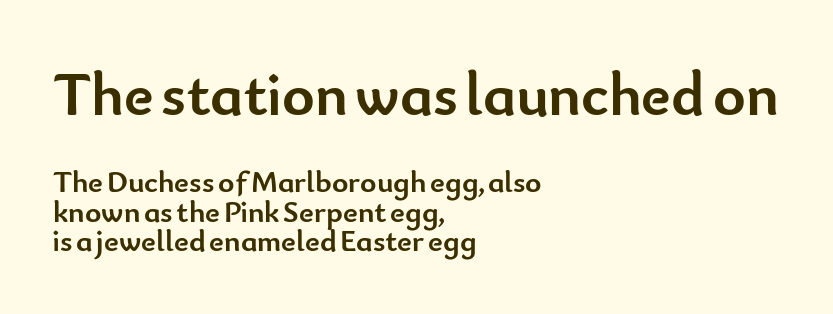
{"serif": "no", "italic": "no", "bold": "yes", "weight": "semibold", "width": "normal", "stroke_contrast": "low", "x_height": "small", "monospaced": "no", "underline": "no", "align": "left", "line_spacing": "tight", "line_spacing_ratio": 0.95, "letter_spacing": "normal", "letter_spacing_em": 0.0, "larger_block": "first", "size_ratio": 2.0, "glyph_px": 62}
